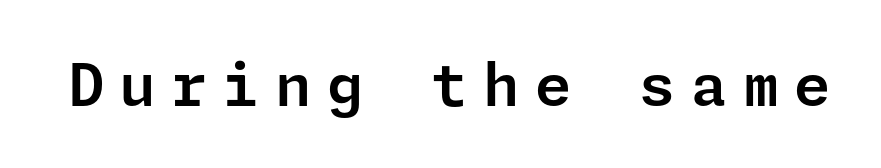
Honestly, the letter spacing is so wide it's the main thing you notice. Check where the strokes stop: nothing finishes them off — pure sans. Check the space under the baseline: it is left empty. Nope, not italic — everything's standing straight.
